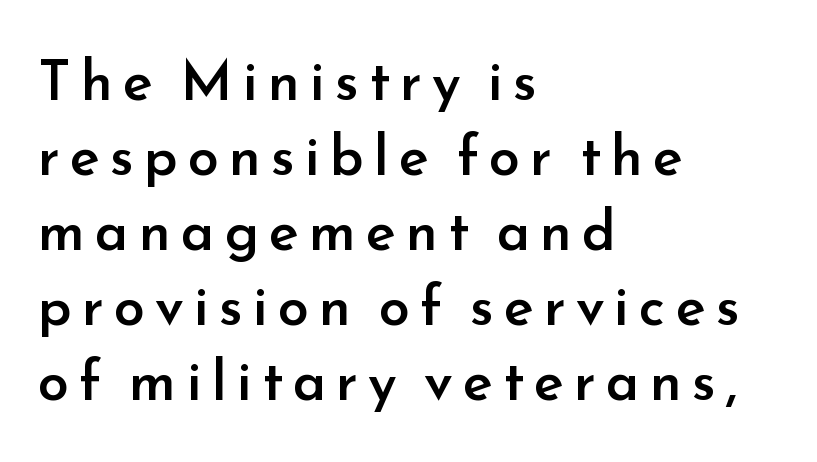
{"serif": "no", "italic": "no", "bold": "semi", "weight": "semibold", "width": "normal", "stroke_contrast": "low", "x_height": "small", "monospaced": "no", "underline": "no", "align": "left", "line_spacing": "normal", "line_spacing_ratio": 1.34, "glyph_px": 56}
